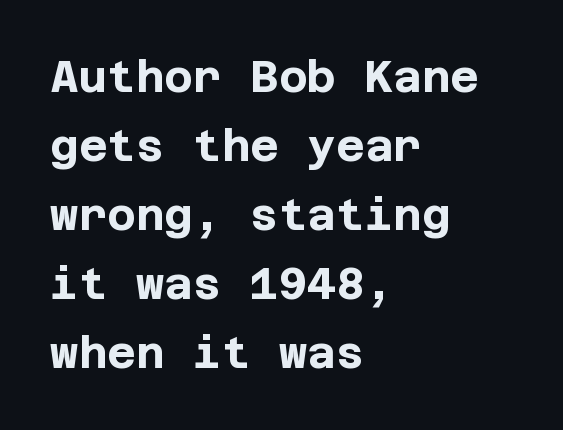
The image shows 44 px bold sans-serif type, upright; set left-aligned, normal line spacing (1.57x), normal letter spacing, not underlined; low stroke contrast and a large x-height.
